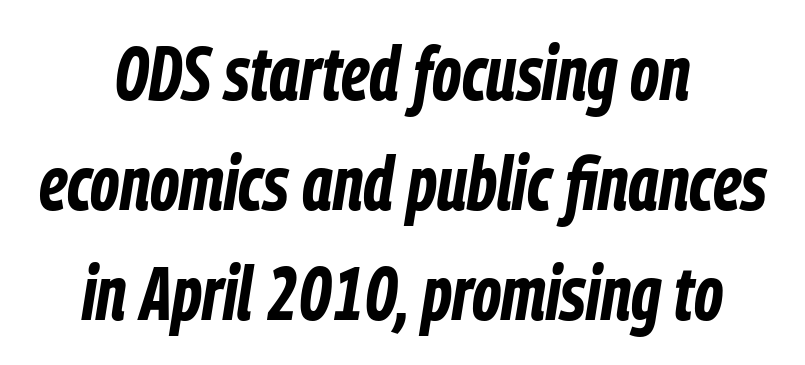
{"italic": "yes", "lean": "right", "slant_degrees": 9, "bold": "yes", "weight": "bold", "width": "condensed", "stroke_contrast": "low", "x_height": "medium", "monospaced": "no", "underline": "no", "align": "center", "line_spacing": "normal", "line_spacing_ratio": 1.47, "letter_spacing": "normal", "letter_spacing_em": 0.0, "glyph_px": 75}
